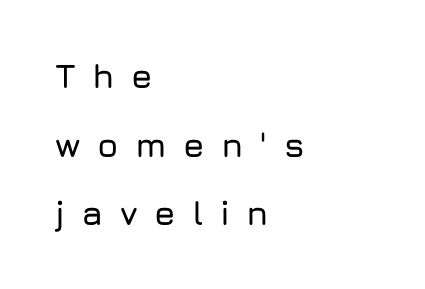
{"serif": "no", "italic": "no", "width": "normal", "stroke_contrast": "low", "x_height": "medium", "monospaced": "no", "underline": "no", "align": "left", "line_spacing": "loose", "line_spacing_ratio": 2.02, "letter_spacing": "wide", "letter_spacing_em": 0.48, "glyph_px": 34}
